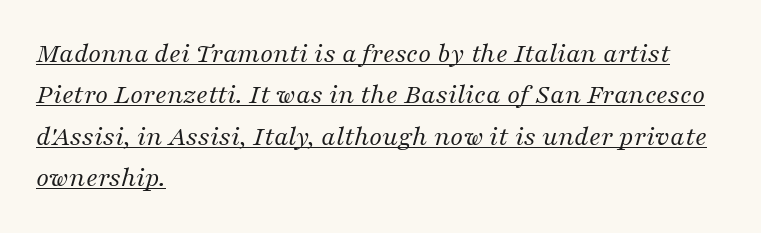
The rendering keeps characters at their native spacing. The sample's only ornament is a line tracing under the words. The passage shown is typeset with a serif family. Vertical stems look standard width or narrower in stroke.
